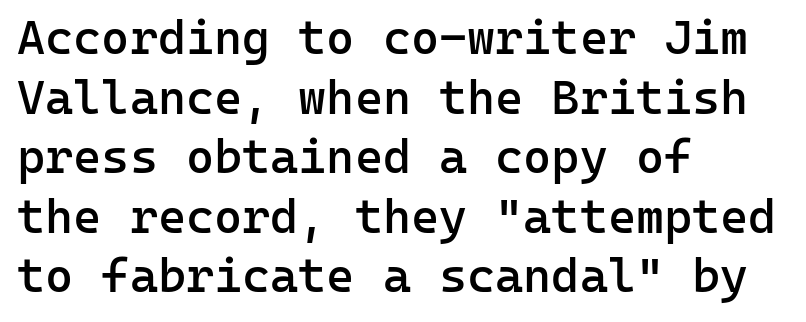
The passage shown has conventional tracking throughout. Regarding serifs, this sample does without them. Casual observation: everything's shoved over to the left. Semibold letterforms, between regular and bold.
